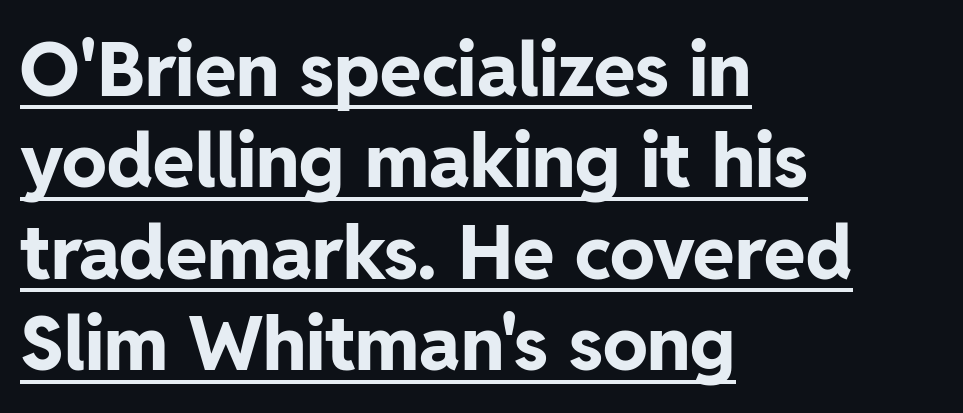
Q: Is the text bold? A: Yes.
Q: Is the text italic (slanted)? A: No, it is upright.
Q: Is the typeface a serif or a sans-serif typeface? A: Sans-serif.
Q: Is the text underlined? A: Yes.
Q: How is the paragraph aligned? A: Left-aligned.
Q: Is the spacing between letters normal or unusually wide? A: Normal.
Q: Width (condensed, normal, or wide)? A: Normal.
Q: Stroke contrast? A: Low.
Q: x-height? A: Medium.
Q: Monospaced? A: No.
